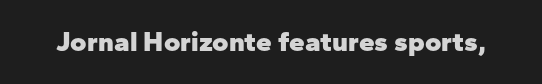
The image shows 28 px heavy sans-serif type, upright; set normal letter spacing, not underlined; low stroke contrast and a medium x-height.
